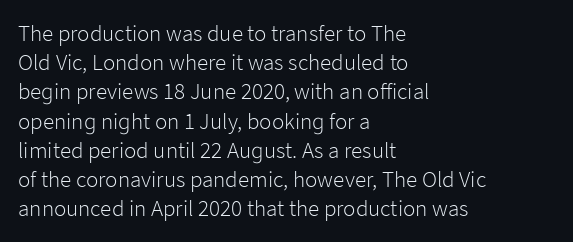
Q: Is the text bold? A: No.
Q: Is the text italic (slanted)? A: No, it is upright.
Q: Is the text underlined? A: No.
Q: How is the paragraph aligned? A: Left-aligned.
Q: Is the spacing between letters normal or unusually wide? A: Normal.
Q: Is the spacing between lines tight, normal or loose? A: Normal.
